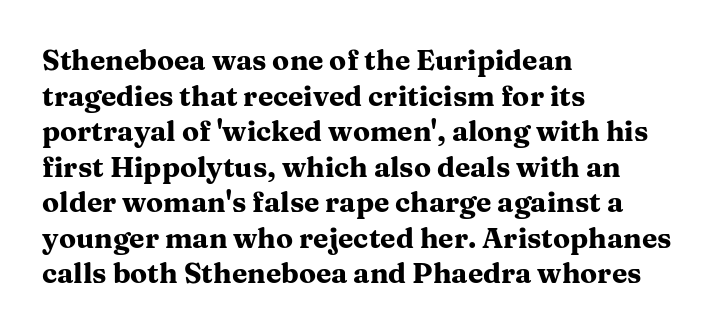
The image shows 28 px heavy, wide serif type, upright; set left-aligned, normal line spacing (1.27x), normal letter spacing, not underlined; medium stroke contrast and a medium x-height.
